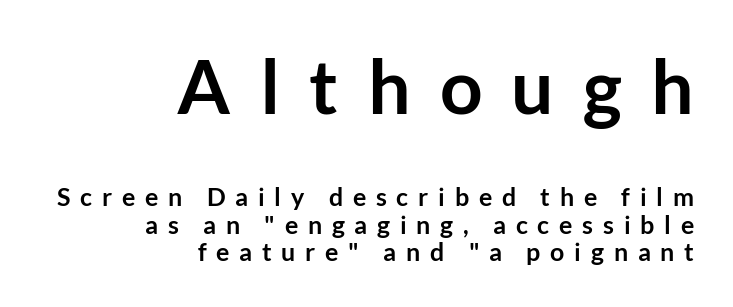
{"serif": "no", "italic": "no", "bold": "yes", "weight": "semibold", "width": "normal", "stroke_contrast": "low", "x_height": "medium", "monospaced": "no", "underline": "no", "align": "right", "line_spacing": "tight", "line_spacing_ratio": 1.1, "letter_spacing": "wide", "letter_spacing_em": 0.39, "larger_block": "first", "size_ratio": 3.0, "glyph_px": 75}
